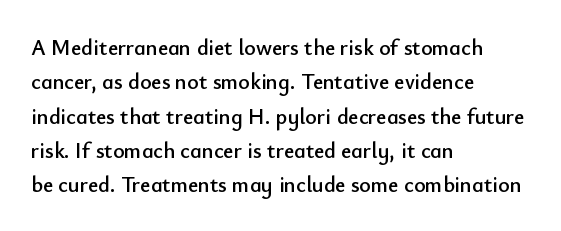
{"italic": "no", "underline": "no", "align": "left", "line_spacing": "normal", "line_spacing_ratio": 1.56, "letter_spacing": "normal", "letter_spacing_em": 0.0, "glyph_px": 22}
